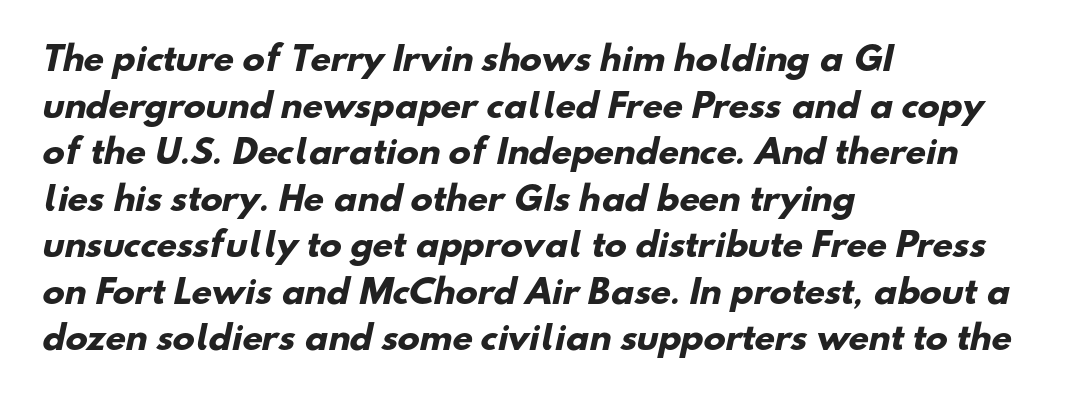
Caption: standard tracking, unaltered. Evenly set lines give the paragraph a standard silhouette. Nope, no serifs anywhere on these letters. Casual observation: everything's shoved over to the left. As a designer I'd log this as weight 700, bold. The space directly below the letters is spotless.
